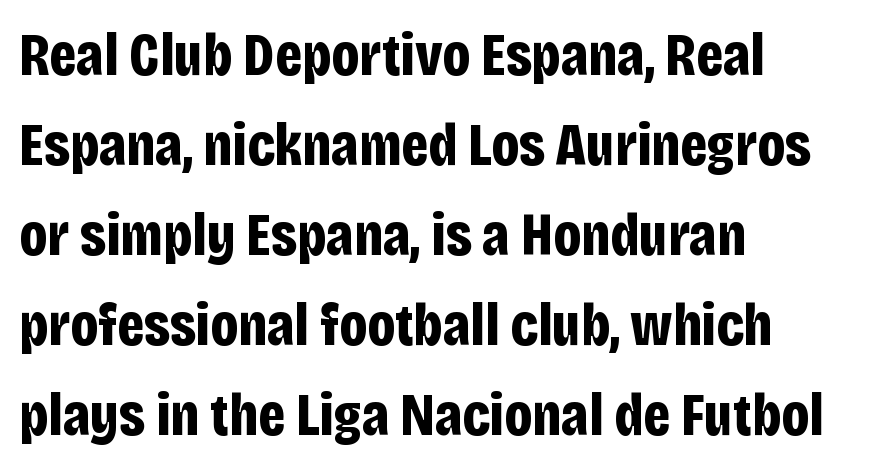
How would I describe the line gaps? Plain and ordinary. Tracking here is standard; glyphs follow each other at the usual distance. Character widths vary here, with narrow letters taking less room than wide ones. The characters display no serif detailing; their extremities are plain.
